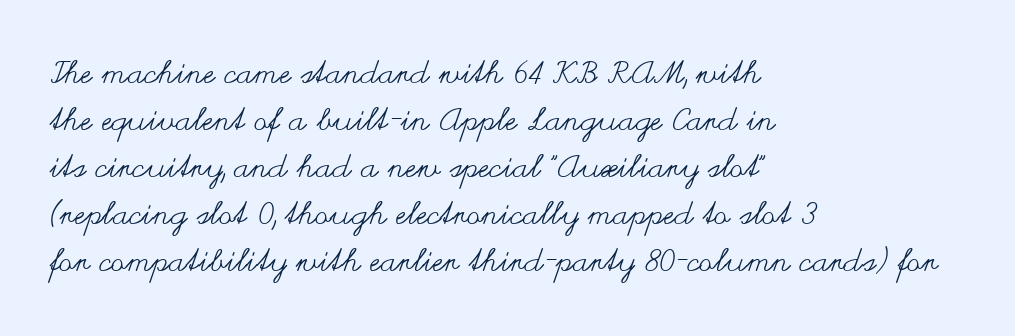
Evenly set lines give the paragraph a standard silhouette. Each line starts at the same left margin while the right side varies. The line texture is even and compact thanks to regular tracking. The letters look calm and open, with moderate or lighter stems.
